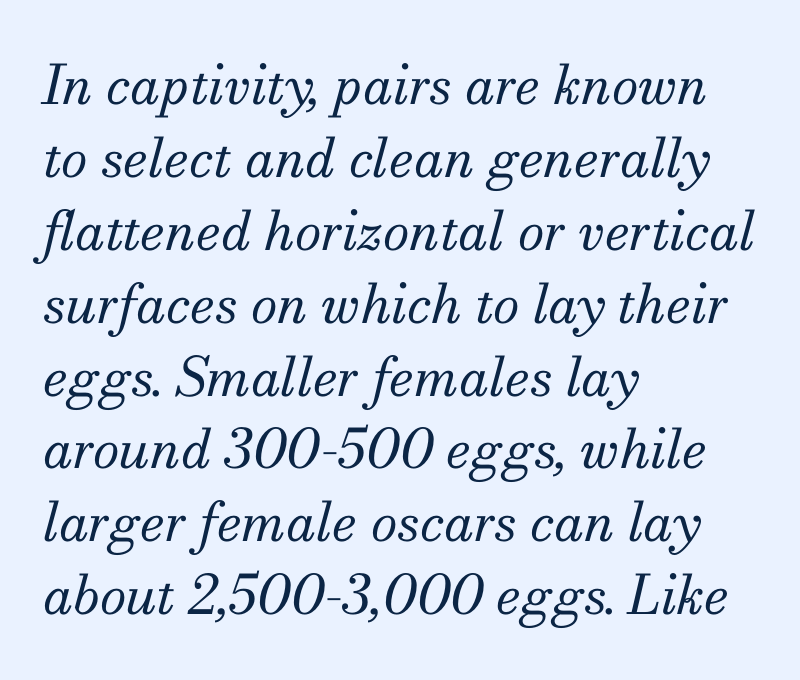
Q: Is the text bold? A: No.
Q: Is the text italic (slanted)? A: Yes, it leans right by about 13 degrees.
Q: Is the typeface a serif or a sans-serif typeface? A: Serif.
Q: Is the text underlined? A: No.
Q: How is the paragraph aligned? A: Left-aligned.
Q: Is the spacing between letters normal or unusually wide? A: Normal.
Q: Is the spacing between lines tight, normal or loose? A: Normal.
Q: Width (condensed, normal, or wide)? A: Normal.
Q: Stroke contrast? A: Medium.
Q: x-height? A: Small.
Q: Monospaced? A: No.
